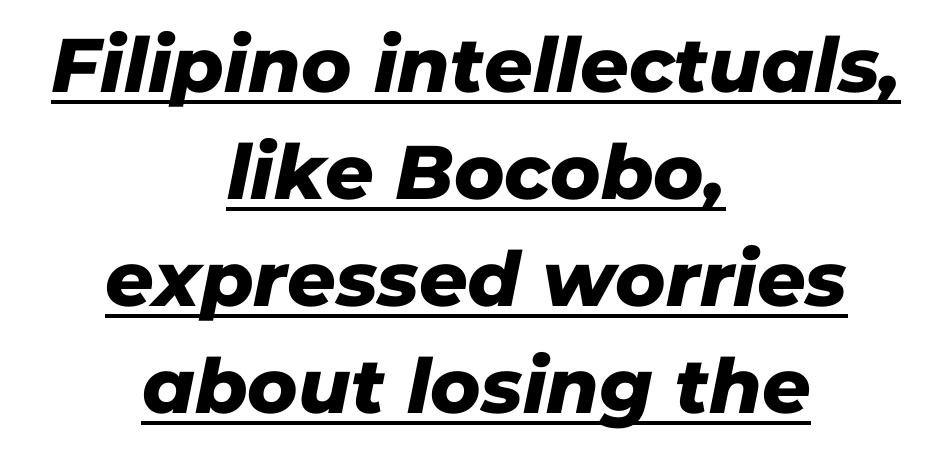
{"serif": "no", "width": "normal", "stroke_contrast": "low", "x_height": "medium", "monospaced": "no", "underline": "yes", "align": "center", "line_spacing": "normal", "line_spacing_ratio": 1.41, "letter_spacing": "normal", "letter_spacing_em": 0.0, "glyph_px": 76}
